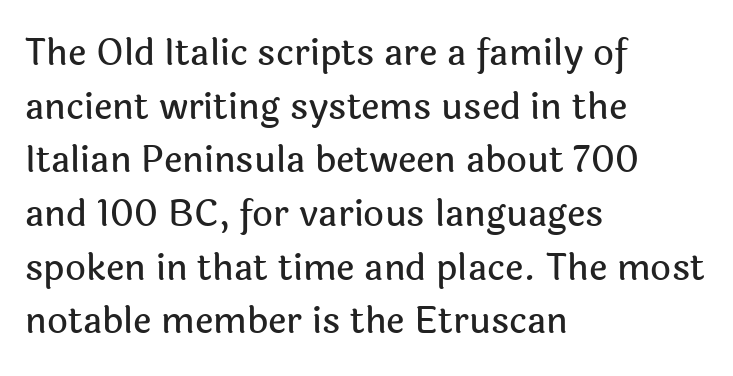
{"serif": "no", "italic": "no", "width": "normal", "x_height": "medium", "monospaced": "no", "underline": "no", "align": "left", "line_spacing": "normal", "line_spacing_ratio": 1.49, "letter_spacing": "normal", "letter_spacing_em": 0.0, "glyph_px": 36}
